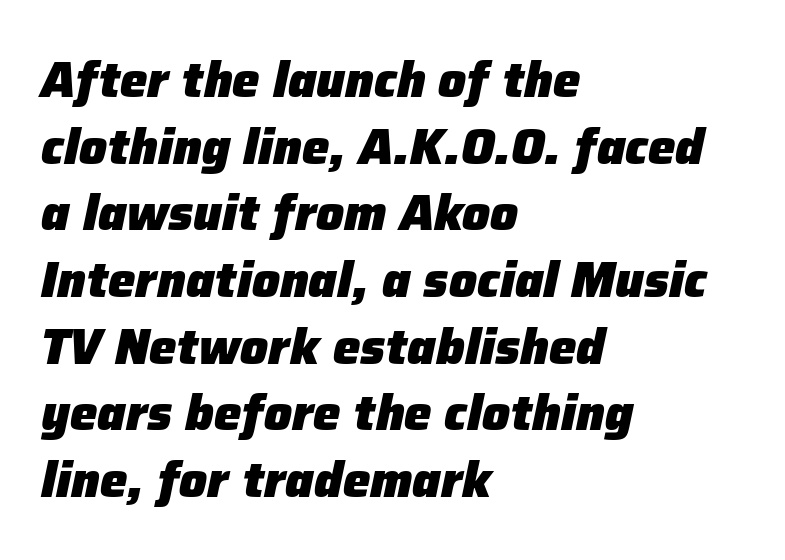
The image shows 49 px heavy type, italic (leaning right); set left-aligned, normal line spacing (1.36x), normal letter spacing, not underlined; low stroke contrast and a medium x-height.
